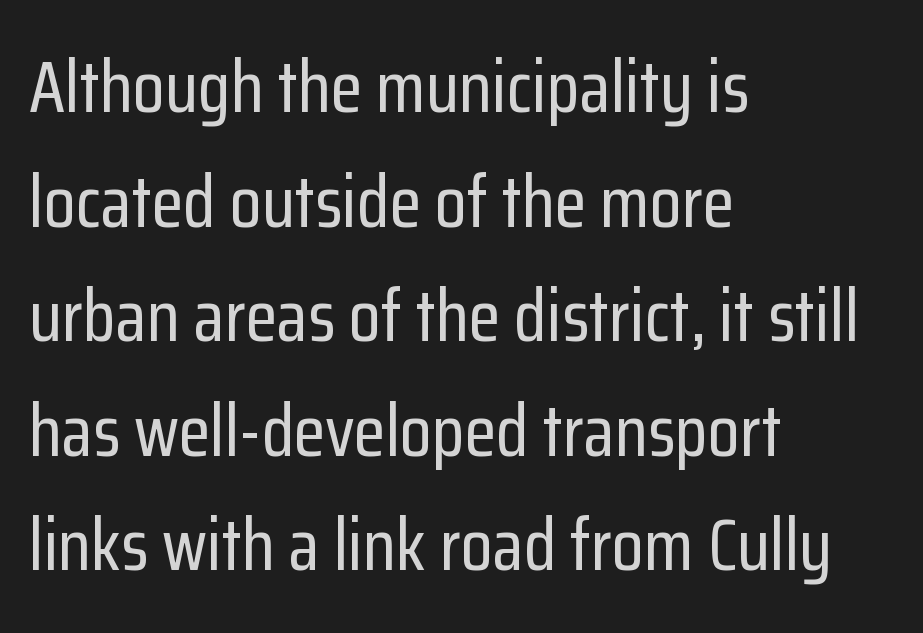
Q: Is the text italic (slanted)? A: No, it is upright.
Q: Is the typeface a serif or a sans-serif typeface? A: Sans-serif.
Q: Is the text underlined? A: No.
Q: How is the paragraph aligned? A: Left-aligned.
Q: Is the spacing between letters normal or unusually wide? A: Normal.
Q: Is the spacing between lines tight, normal or loose? A: Normal.
Q: Width (condensed, normal, or wide)? A: Condensed.
Q: Stroke contrast? A: Low.
Q: x-height? A: Medium.
Q: Monospaced? A: No.
